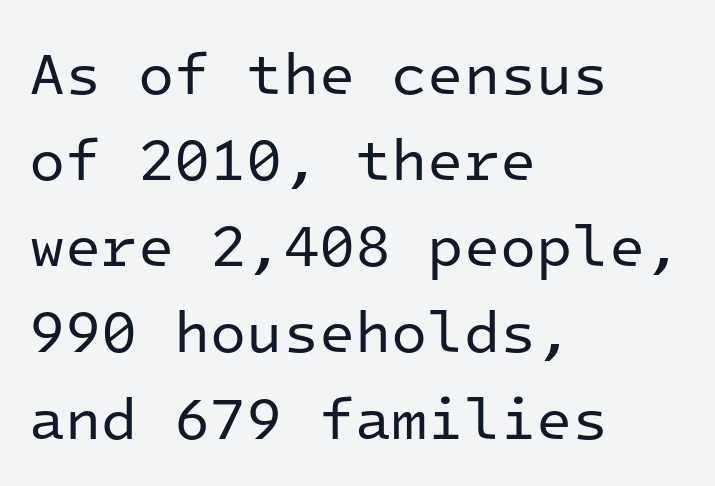
{"serif": "no", "italic": "no", "bold": "no", "weight": "regular", "width": "normal", "stroke_contrast": "low", "x_height": "medium", "monospaced": "yes", "underline": "no", "align": "left", "line_spacing": "normal", "line_spacing_ratio": 1.46, "letter_spacing": "normal", "letter_spacing_em": 0.0, "glyph_px": 59}
